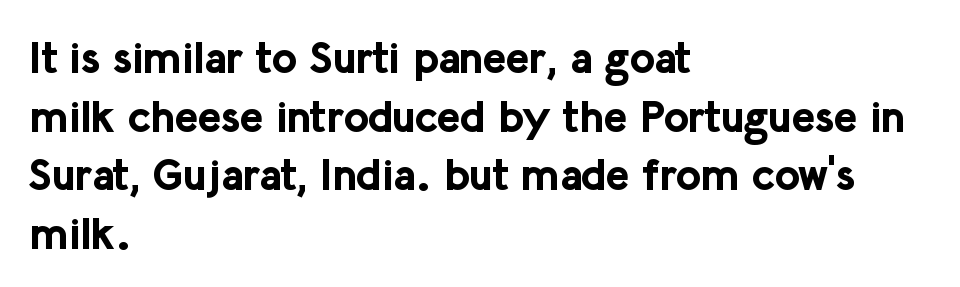
{"serif": "no", "italic": "no", "bold": "yes", "weight": "bold", "width": "normal", "stroke_contrast": "low", "x_height": "medium", "monospaced": "no", "underline": "no", "align": "left", "line_spacing": "normal", "line_spacing_ratio": 1.33, "letter_spacing": "normal", "letter_spacing_em": 0.0, "glyph_px": 44}
